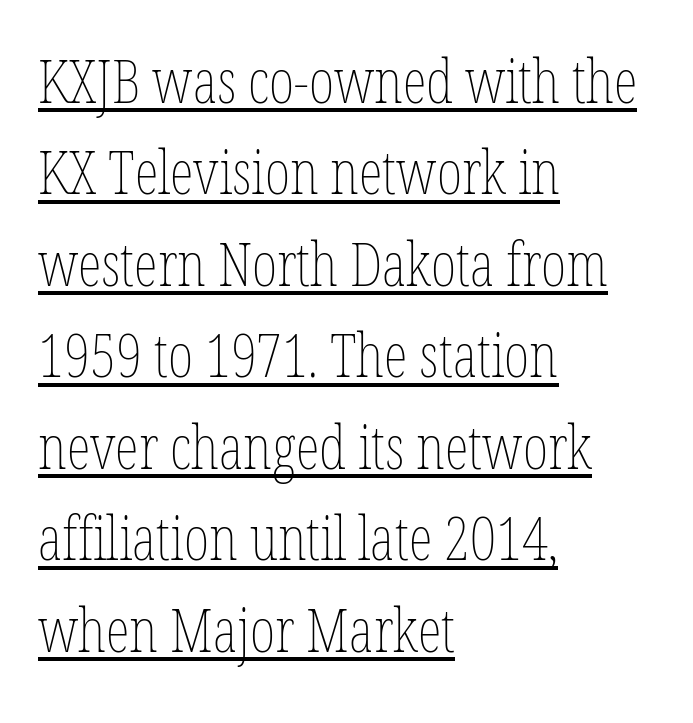
The image shows 61 px thin, condensed type, upright; set left-aligned, normal line spacing (1.5x), normal letter spacing, underlined; low stroke contrast and a medium x-height.
